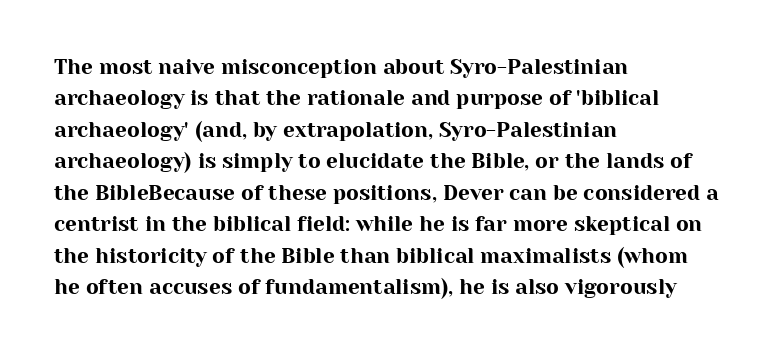
Unmarked baselines from the first word to the last. Every character sits straight up, as roman type does. The lines in this sample share a left origin and differ only in where they stop. Summary of vertical rhythm: regular, with standard interline spacing. Inter-character spacing is left at the font's built-in metrics.
